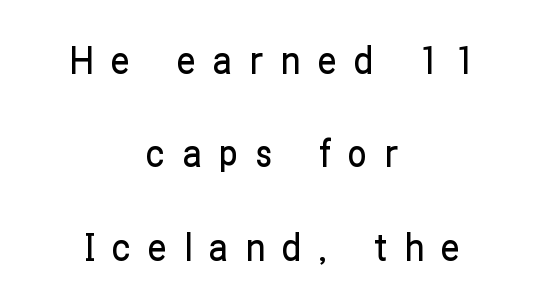
{"serif": "no", "italic": "no", "width": "condensed", "stroke_contrast": "low", "x_height": "medium", "monospaced": "no", "underline": "no", "align": "center", "line_spacing": "loose", "line_spacing_ratio": 2.46, "letter_spacing": "wide", "letter_spacing_em": 0.46, "glyph_px": 38}
